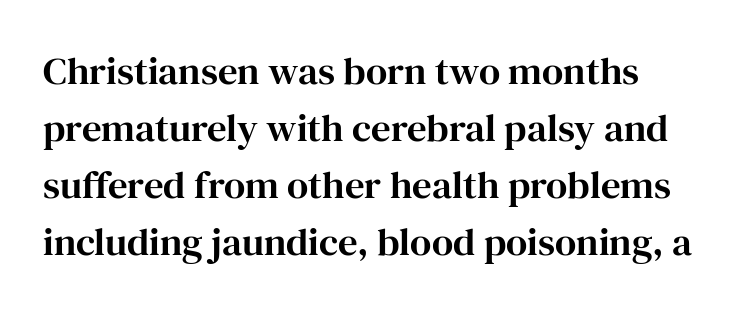
{"serif": "yes", "italic": "no", "width": "normal", "stroke_contrast": "high", "x_height": "medium", "monospaced": "no", "underline": "no", "line_spacing": "normal", "line_spacing_ratio": 1.46, "letter_spacing": "normal", "letter_spacing_em": 0.0, "glyph_px": 39}
